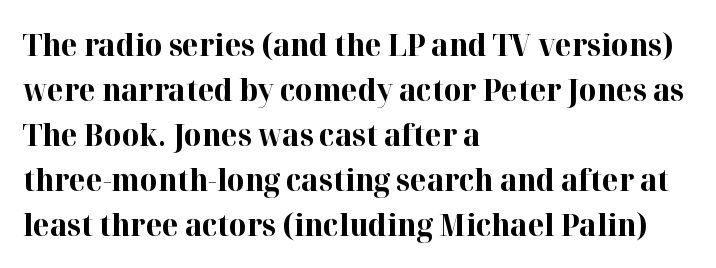
The image shows 30 px bold serif type, upright; set left-aligned, normal line spacing (1.5x), normal letter spacing, not underlined; high stroke contrast and a medium x-height.
